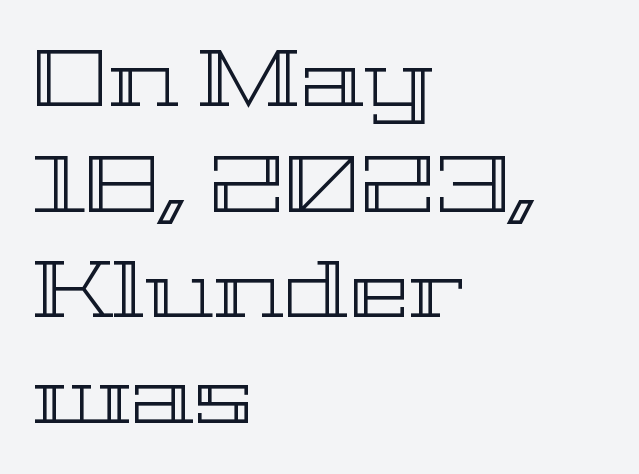
{"italic": "no", "width": "wide", "x_height": "medium", "monospaced": "no", "underline": "no", "align": "left", "line_spacing": "normal", "line_spacing_ratio": 1.32, "letter_spacing": "normal", "letter_spacing_em": 0.0, "glyph_px": 80}
